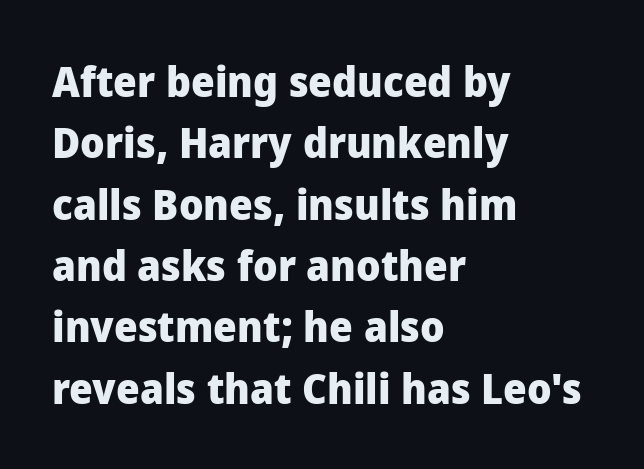
The passage shown is not underscored anywhere. The letters stand straight up with perfectly vertical stems. The block of text has a typical density, with ordinary space between rows. The face used here has the dense, thick strokes of a bold.
